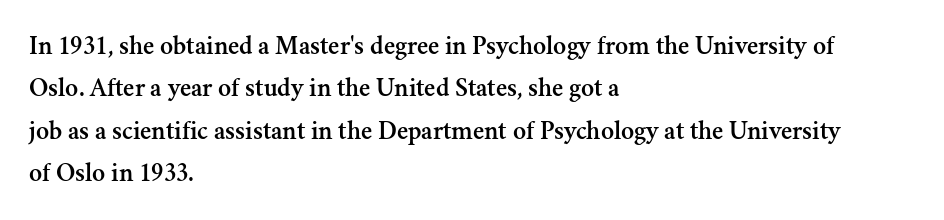
Successive baselines arrive at the customary interval. Tall strokes in this sample are plumb rather than angled. Where is the straight margin? On the left. Lines of text with bare space underneath. Each word holds together tightly as a unit, with standard inter-letter gaps.
